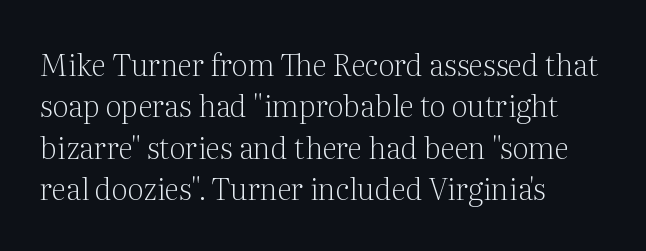
Q: Is the text bold? A: No.
Q: Is the text italic (slanted)? A: No, it is upright.
Q: Is the typeface a serif or a sans-serif typeface? A: Serif.
Q: Is the text underlined? A: No.
Q: How is the paragraph aligned? A: Left-aligned.
Q: Is the spacing between letters normal or unusually wide? A: Normal.
Q: Is the spacing between lines tight, normal or loose? A: Normal.
Q: Width (condensed, normal, or wide)? A: Normal.
Q: Stroke contrast? A: Medium.
Q: x-height? A: Medium.
Q: Monospaced? A: No.
